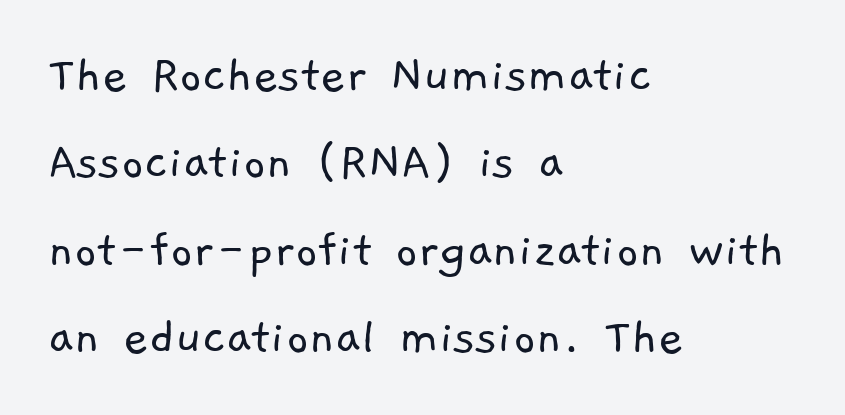
{"serif": "no", "bold": "no", "weight": "light", "width": "normal", "stroke_contrast": "low", "x_height": "medium", "monospaced": "no", "underline": "no", "align": "left", "line_spacing": "normal", "line_spacing_ratio": 1.59, "letter_spacing": "normal", "letter_spacing_em": 0.0, "glyph_px": 55}
